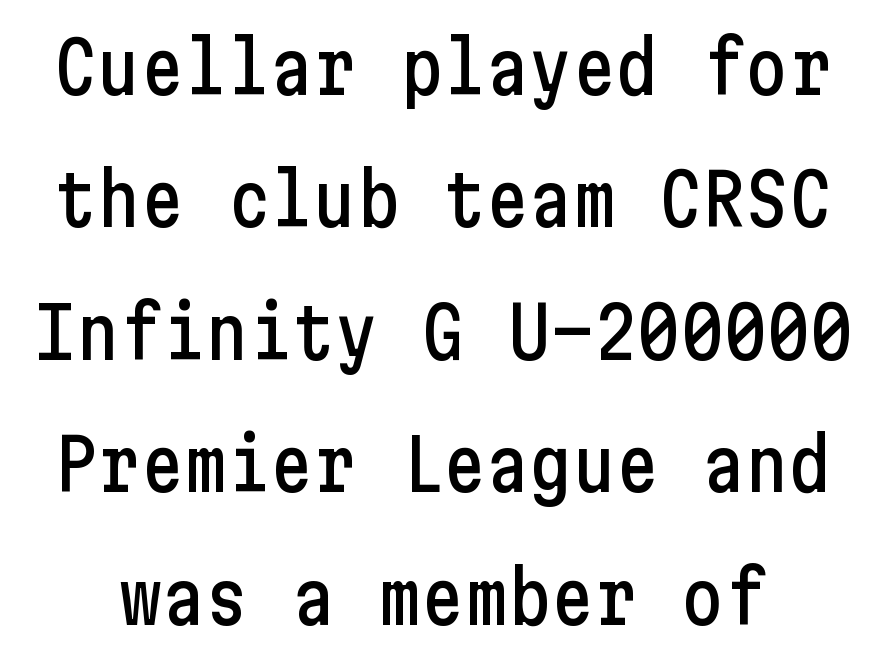
The image shows 72 px condensed sans-serif type, upright; set line spacing 1.84x, normal letter spacing, not underlined; low stroke contrast and a medium x-height.
